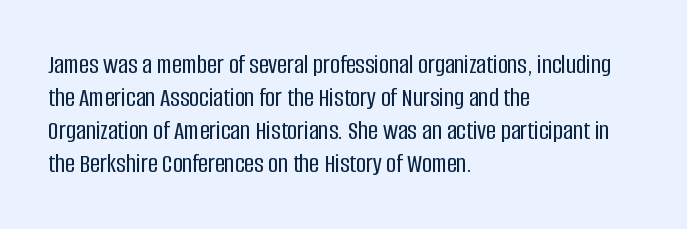
{"italic": "no", "underline": "no", "align": "left", "line_spacing_ratio": 1.22, "letter_spacing": "normal", "letter_spacing_em": 0.0, "glyph_px": 27}
